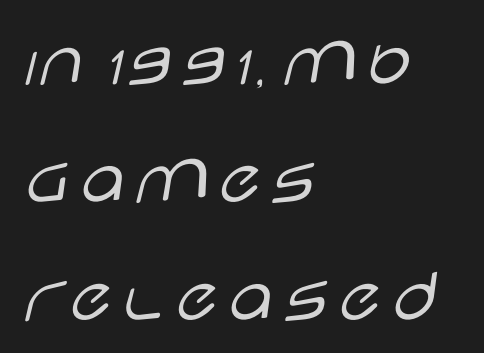
The image shows 78 px light, wide sans-serif type; set left-aligned, normal line spacing (1.51x), normal letter spacing, not underlined; low stroke contrast and a large x-height.
